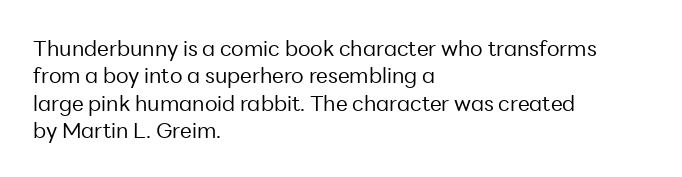
Q: Is the text bold? A: No.
Q: Is the text italic (slanted)? A: No, it is upright.
Q: Is the text underlined? A: No.
Q: How is the paragraph aligned? A: Left-aligned.
Q: Is the spacing between letters normal or unusually wide? A: Normal.
Q: Is the spacing between lines tight, normal or loose? A: Normal.
